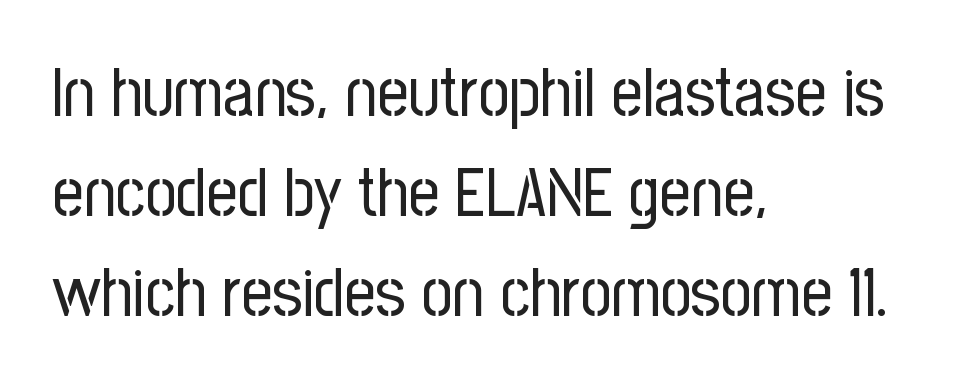
Q: Is the text bold? A: No.
Q: Is the text italic (slanted)? A: No, it is upright.
Q: Is the typeface a serif or a sans-serif typeface? A: Sans-serif.
Q: Is the text underlined? A: No.
Q: How is the paragraph aligned? A: Left-aligned.
Q: Is the spacing between letters normal or unusually wide? A: Normal.
Q: Is the spacing between lines tight, normal or loose? A: Normal.
Q: Width (condensed, normal, or wide)? A: Condensed.
Q: Stroke contrast? A: Low.
Q: x-height? A: Medium.
Q: Monospaced? A: No.
